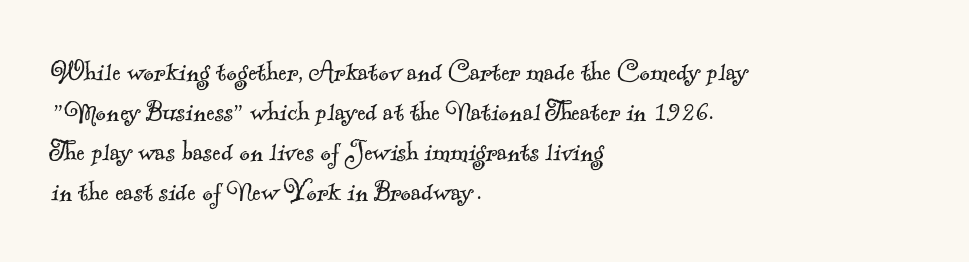
Q: Is the text bold? A: No.
Q: Is the typeface a serif or a sans-serif typeface? A: Serif.
Q: Is the text underlined? A: No.
Q: How is the paragraph aligned? A: Left-aligned.
Q: Is the spacing between letters normal or unusually wide? A: Normal.
Q: Is the spacing between lines tight, normal or loose? A: Normal.
Q: Width (condensed, normal, or wide)? A: Normal.
Q: x-height? A: Small.
Q: Monospaced? A: No.
